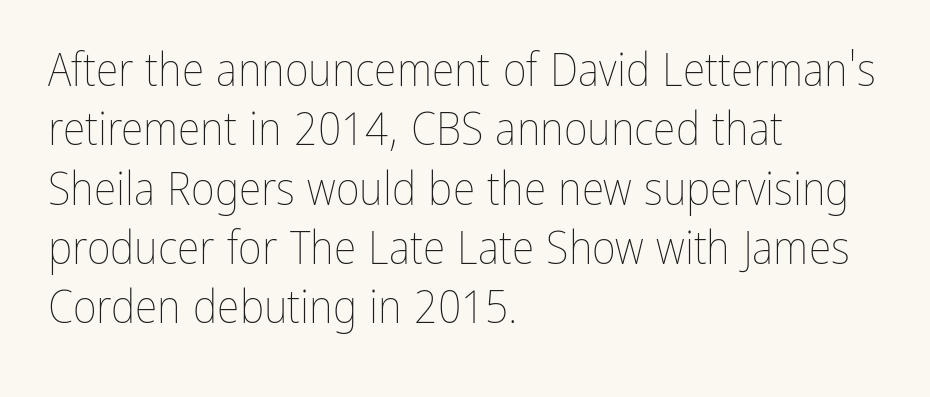
{"italic": "no", "bold": "no", "weight": "thin", "width": "condensed", "stroke_contrast": "low", "x_height": "medium", "monospaced": "no", "underline": "no", "align": "left", "line_spacing": "normal", "line_spacing_ratio": 1.29, "letter_spacing": "normal", "letter_spacing_em": 0.0, "glyph_px": 46}
